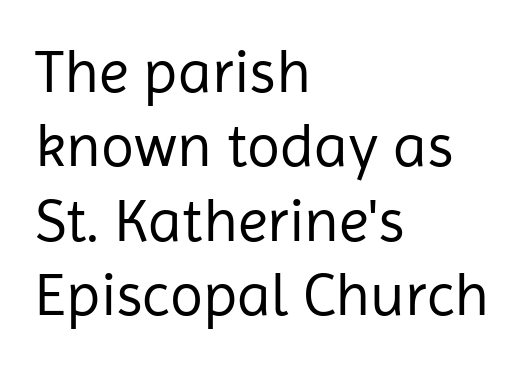
If you drew a line through each stem, it would be perfectly vertical. These lines stack with their left ends in a neat column. Check where the strokes stop: nothing finishes them off — pure sans. Rule under the text: the space is simply empty. Spacing verdict: proportional, widths tailored to each character.
